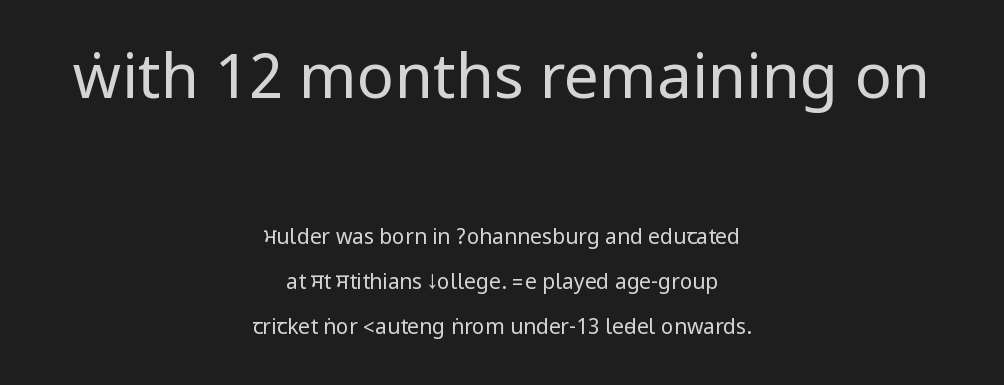
Summary of weight: not heavy and not bold. Bare-footed words on every line. Typeset on center — no edge is straight. These two chunks differ in scale, with the top chunk taking the larger measure.
